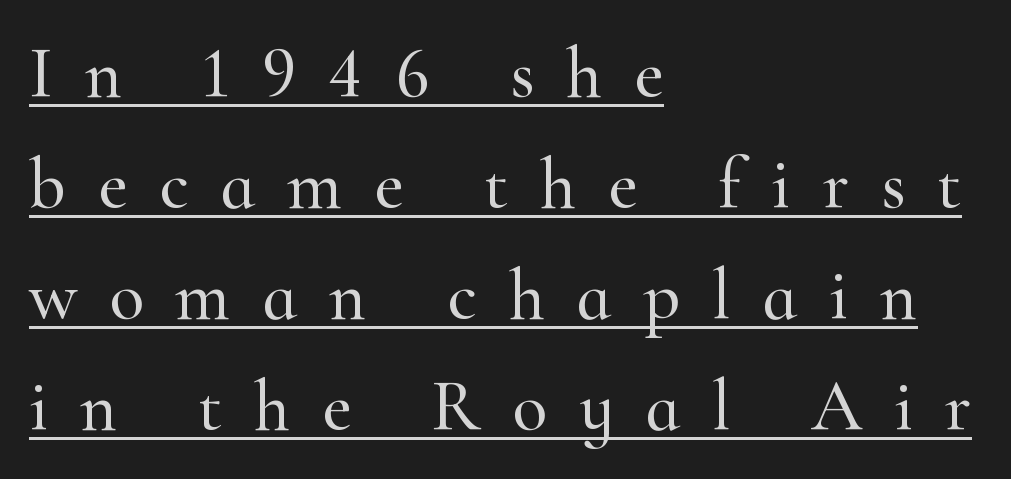
The rendered words wear a rule along their underside. The font family rendered here belongs to the serif group. The horizontal fit of the characters is loose and conspicuously gappy. The axis of the letterforms is exactly vertical. The setting favours the left margin, as ordinary paragraphs usually do. This sample has the flowing, uneven cadence of proportional lettering.
